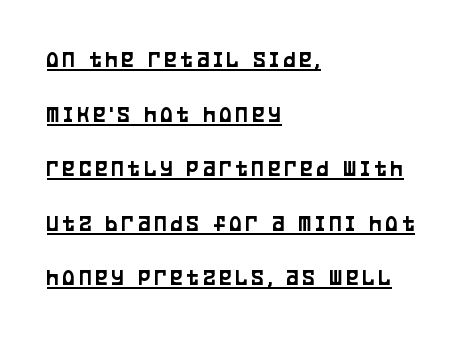
The image shows 23 px text type, upright; set left-aligned, loose line spacing (2.37x), underlined.
